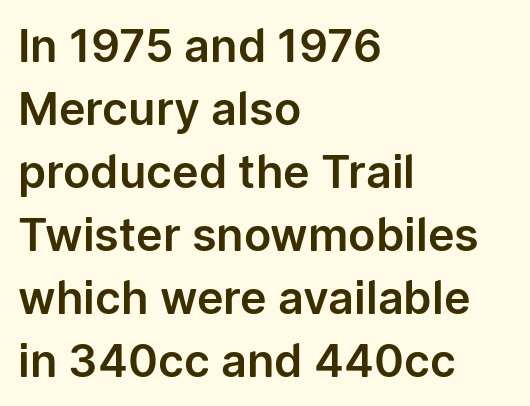
The area under the type is left untouched. This sample has the flowing, uneven cadence of proportional lettering. Observe the absence of serifs on each vertical stroke in this sample. The lettering stays uniformly vertical, giving the passage a roman look. The block of text has a typical density, with ordinary space between rows.
